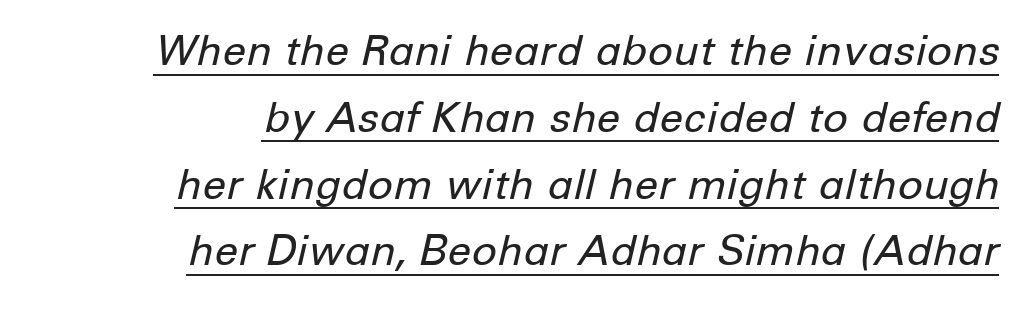
Q: Is the text bold? A: No.
Q: Is the text italic (slanted)? A: Yes, it leans right by about 12 degrees.
Q: Is the text underlined? A: Yes.
Q: How is the paragraph aligned? A: Right-aligned.
Q: Is the spacing between letters normal or unusually wide? A: Normal.
Q: Is the spacing between lines tight, normal or loose? A: Normal.
Q: Width (condensed, normal, or wide)? A: Normal.
Q: Stroke contrast? A: Low.
Q: x-height? A: Medium.
Q: Monospaced? A: No.
